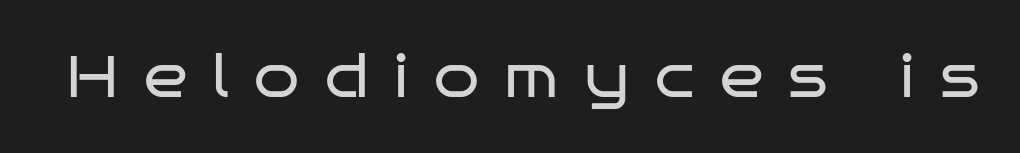
The image shows 58 px regular-weight, wide sans-serif type, upright; set unusually wide letter spacing (+0.44 em), not underlined; low stroke contrast and a large x-height.
